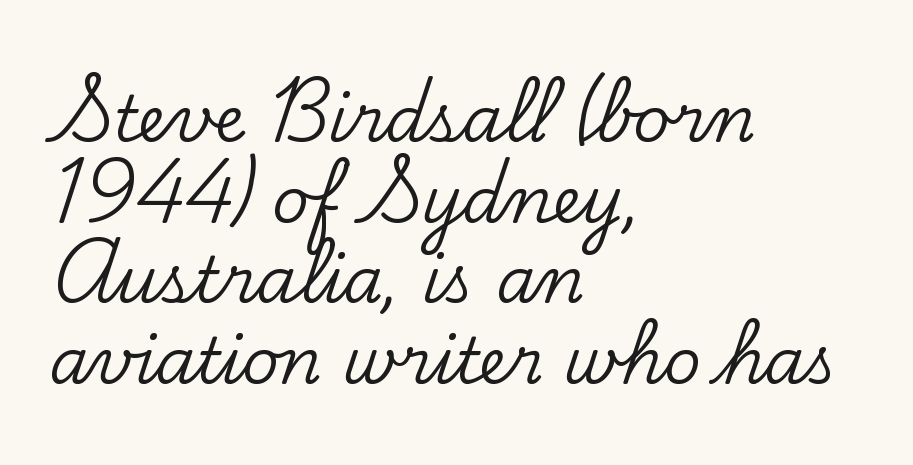
Q: Is the text italic (slanted)? A: Yes.
Q: Is the typeface a serif or a sans-serif typeface? A: Serif.
Q: Is the text underlined? A: No.
Q: How is the paragraph aligned? A: Left-aligned.
Q: Is the spacing between letters normal or unusually wide? A: Normal.
Q: Is the spacing between lines tight, normal or loose? A: Normal.
Q: Width (condensed, normal, or wide)? A: Normal.
Q: Stroke contrast? A: Low.
Q: x-height? A: Small.
Q: Monospaced? A: No.
